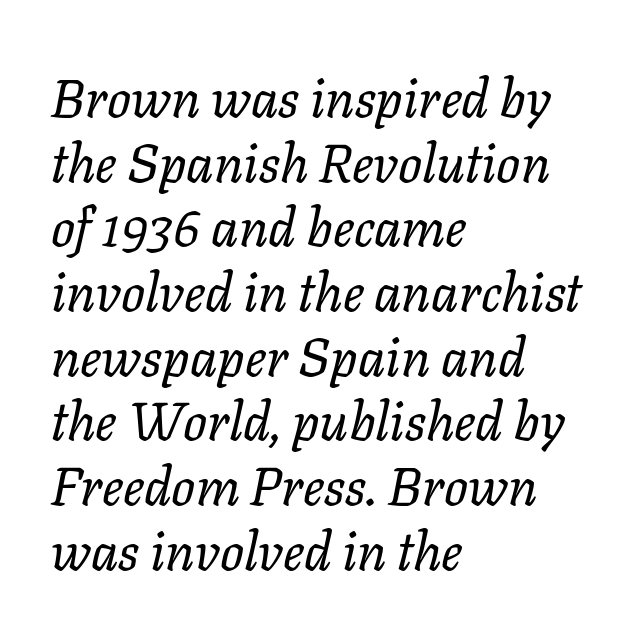
{"italic": "yes", "lean": "right", "slant_degrees": 11, "bold": "no", "weight": "regular", "width": "normal", "stroke_contrast": "low", "x_height": "medium", "monospaced": "no", "underline": "no", "align": "left", "line_spacing_ratio": 1.22, "letter_spacing": "normal", "letter_spacing_em": 0.0, "glyph_px": 53}
